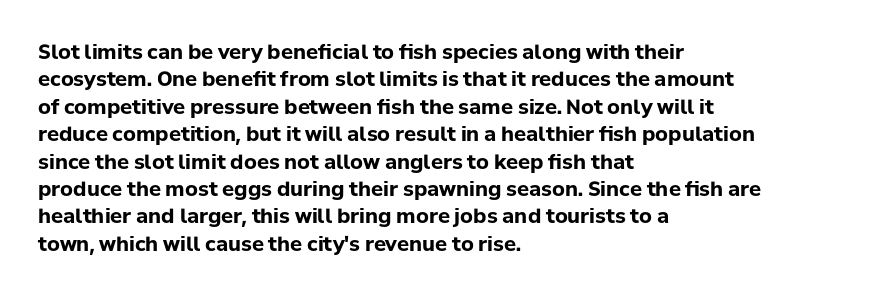
{"italic": "no", "bold": "yes", "underline": "no", "align": "left", "line_spacing": "normal", "line_spacing_ratio": 1.37, "letter_spacing": "normal", "letter_spacing_em": 0.0, "glyph_px": 20}
